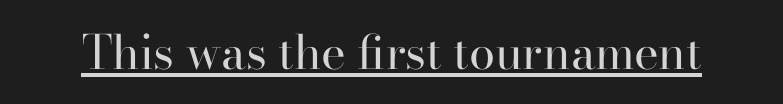
Compared with typical body copy, the letter spacing here is the same. The font's upright variant was chosen for this text. The glyphs in this specimen are seriffed. The characters are drawn with everyday or finer stroke widths.
